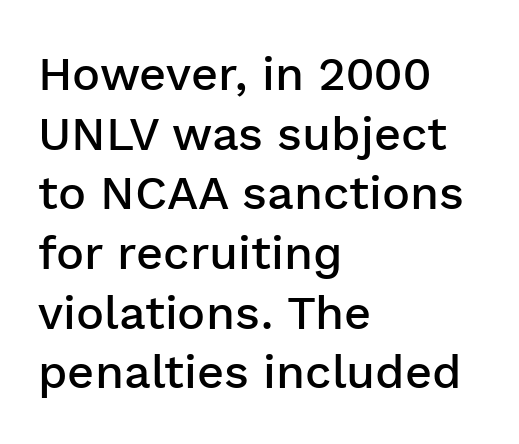
The image shows 47 px semibold sans-serif type, upright; set left-aligned, normal line spacing (1.27x), normal letter spacing, not underlined; low stroke contrast and a medium x-height.
